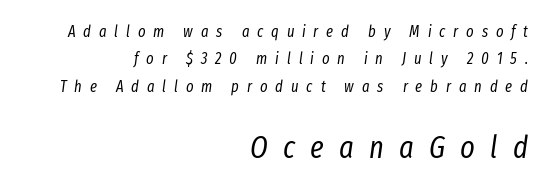
The image shows 31 px regular-weight, condensed type, italic (leaning right); set right-aligned, line spacing 1.71x, unusually wide letter spacing (+0.49 em), not underlined; the second (bottom) block is 1.94x larger; low stroke contrast and a medium x-height.
